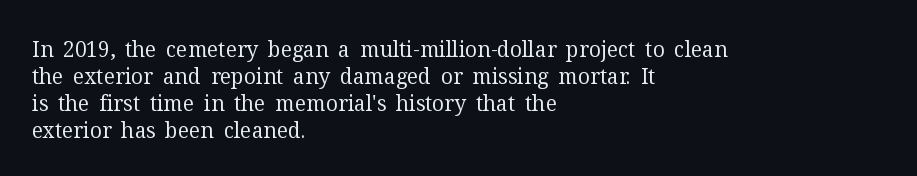
The image shows 21 px text type, upright; set left-aligned, normal line spacing (1.28x), normal letter spacing, not underlined.
